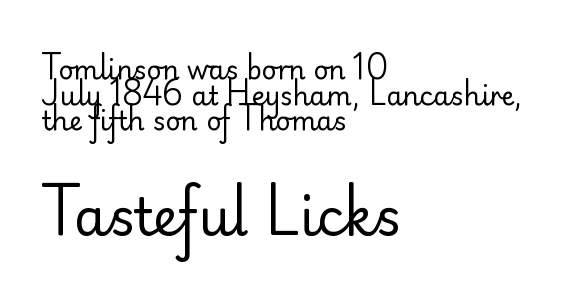
{"serif": "no", "italic": "no", "bold": "no", "weight": "regular", "width": "normal", "stroke_contrast": "low", "x_height": "small", "monospaced": "no", "underline": "no", "align": "left", "line_spacing": "tight", "line_spacing_ratio": 0.99, "letter_spacing": "normal", "letter_spacing_em": 0.0, "larger_block": "second", "size_ratio": 2.0, "glyph_px": 52}
